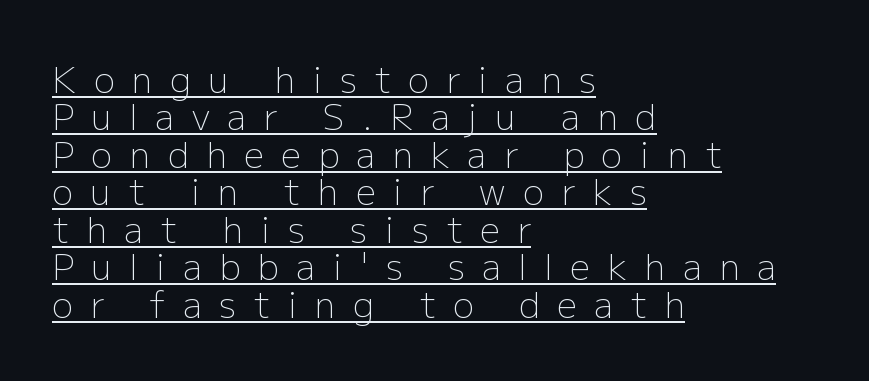
Q: Is the text bold? A: No.
Q: Is the text italic (slanted)? A: No, it is upright.
Q: Is the typeface a serif or a sans-serif typeface? A: Sans-serif.
Q: Is the text underlined? A: Yes.
Q: How is the paragraph aligned? A: Left-aligned.
Q: Is the spacing between letters normal or unusually wide? A: Unusually wide.
Q: Is the spacing between lines tight, normal or loose? A: Tight.
Q: Width (condensed, normal, or wide)? A: Normal.
Q: Stroke contrast? A: Low.
Q: x-height? A: Medium.
Q: Monospaced? A: No.
